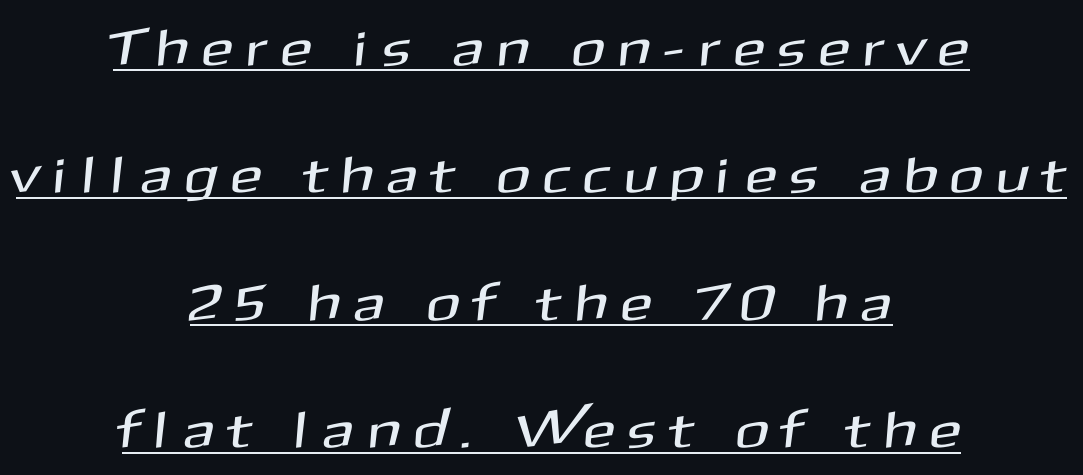
{"serif": "no", "width": "normal", "stroke_contrast": "medium", "x_height": "medium", "monospaced": "no", "underline": "yes", "align": "center", "line_spacing": "loose", "line_spacing_ratio": 2.5, "letter_spacing": "wide", "letter_spacing_em": 0.33, "glyph_px": 51}
